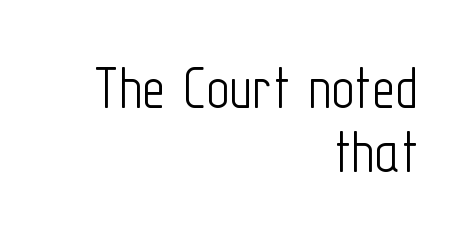
Q: Is the text bold? A: No.
Q: Is the text italic (slanted)? A: No, it is upright.
Q: Is the typeface a serif or a sans-serif typeface? A: Sans-serif.
Q: Is the text underlined? A: No.
Q: How is the paragraph aligned? A: Right-aligned.
Q: Is the spacing between letters normal or unusually wide? A: Normal.
Q: Is the spacing between lines tight, normal or loose? A: Tight.
Q: Width (condensed, normal, or wide)? A: Condensed.
Q: Stroke contrast? A: Low.
Q: x-height? A: Medium.
Q: Monospaced? A: No.
